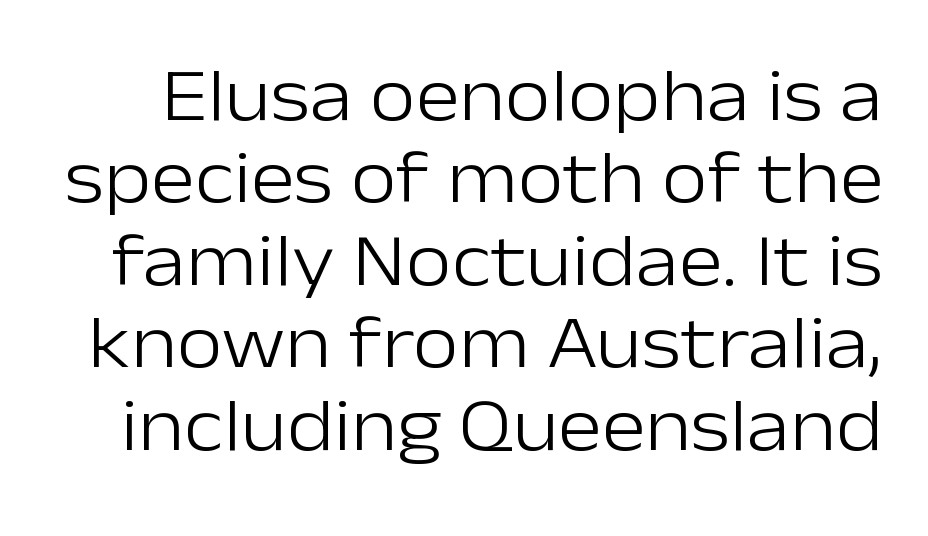
The zone under the glyphs is completely vacant. This rendering employs a face without finishing strokes, i.e., a sans-serif. No italicization has been applied; the sample stays upright. Spacing verdict: proportional, widths tailored to each character.
